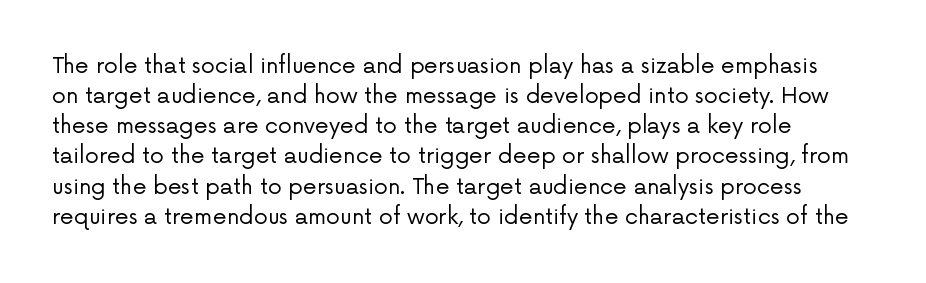
Check the space under the baseline: it is left empty. The gaps between neighbouring characters are ordinary and unremarkable. The passage shown stacks its lines at a standard gap. The font sits on the lighter half of the weight spectrum, regular included. Every character sits straight up, as roman type does.
